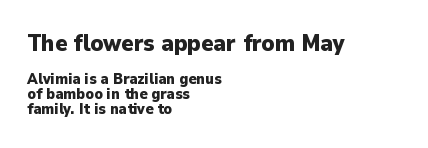
Size hierarchy here favors the leading block over the trailing one. Each row of text sits above clean, open space. Typesetter's note: full bold, strokes at maximum text heaviness. The lettering holds an erect, upright posture throughout.
